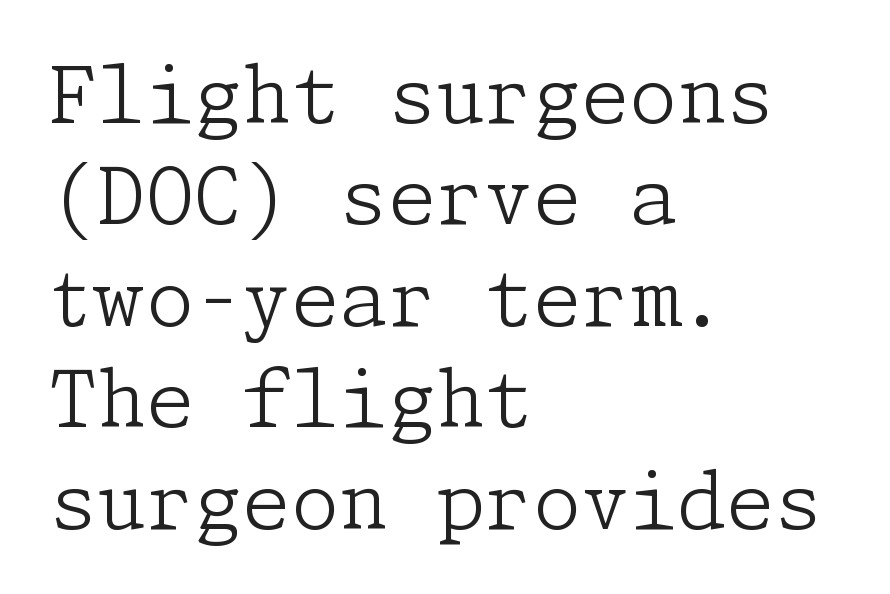
Do the letters lean? They stand straight. Rows of type keep a routine distance in the vertical direction. Only glyphs here, with clear space below each row. This rendering employs a face with finishing strokes, i.e., a serif. What stands out about the letter spacing? Nothing — it is the standard amount.
